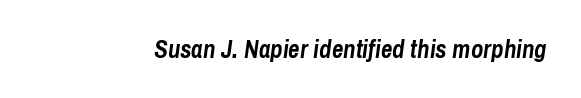
{"italic": "yes", "lean": "right", "slant_degrees": 8, "bold": "yes", "underline": "no", "letter_spacing": "normal", "letter_spacing_em": 0.0, "glyph_px": 25}
